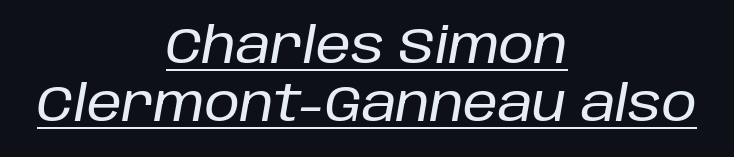
Does the lettering tilt? It does — this is italic. Varying glyph widths throughout — classic text-font behaviour. Standard letterfit; no display-style spreading of the glyphs. Which margin do the lines hug? Neither — every line sits in the middle. This rendering features underlined lettering.
